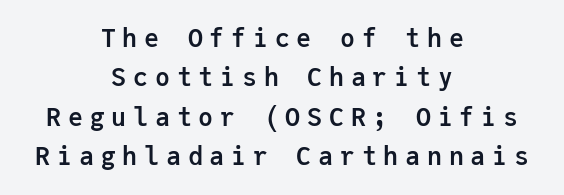
The image shows 25 px bold type, upright; set centered, normal line spacing (1.58x), unusually wide letter spacing (+0.27 em), not underlined.
